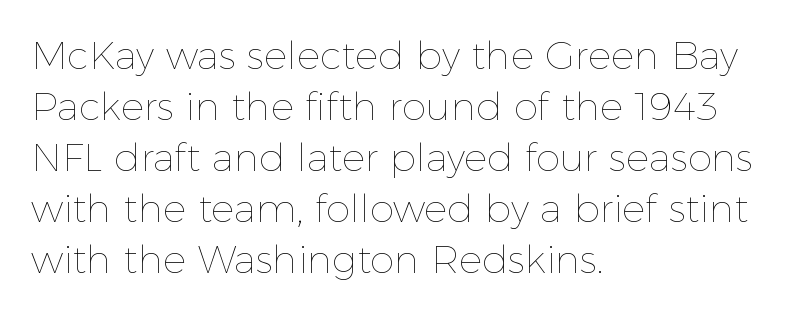
Q: Is the text bold? A: No.
Q: Is the text italic (slanted)? A: No, it is upright.
Q: Is the text underlined? A: No.
Q: How is the paragraph aligned? A: Left-aligned.
Q: Is the spacing between letters normal or unusually wide? A: Normal.
Q: Is the spacing between lines tight, normal or loose? A: Normal.
Q: Width (condensed, normal, or wide)? A: Normal.
Q: x-height? A: Medium.
Q: Monospaced? A: No.
